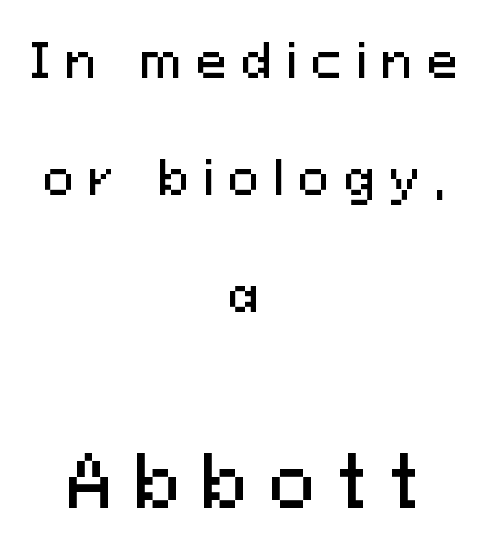
The image shows 70 px sans-serif type, upright; set centered, loose line spacing (2.49x), unusually wide letter spacing (+0.3 em), not underlined; the second (bottom) block is 1.49x larger; medium stroke contrast and a medium x-height.
